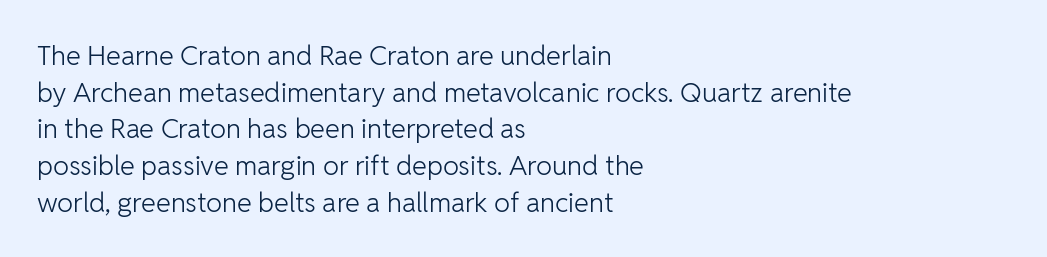
Reading down the block, your eye returns to a fixed left position each line. Do the letters lean? They stand straight. The strip under each line holds only bare page. Bold? No — there's no thickening of the strokes. Line spacing here is normal. Glyph-to-glyph distance matches everyday printed text.
